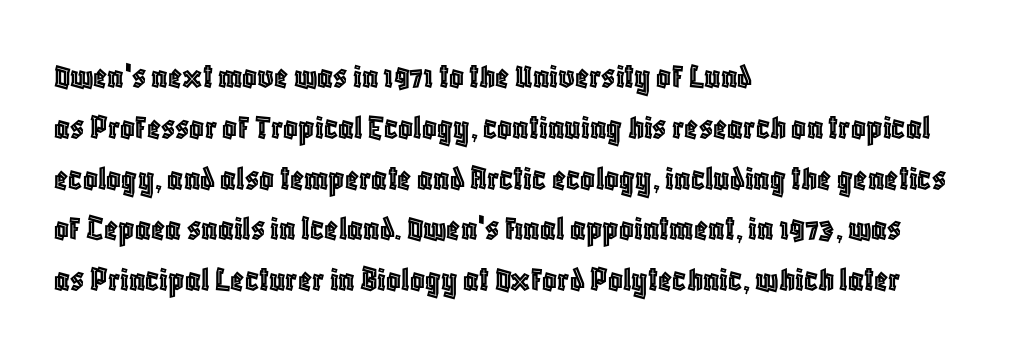
Does the leading feel generous? No, just average. The typesetter chose a ragged-right arrangement here. The foot of each line stays bare and open. Is the letter spacing exaggerated? No — it looks like the ordinary default. The rendering uses natural spacing where letterforms have individual widths.
